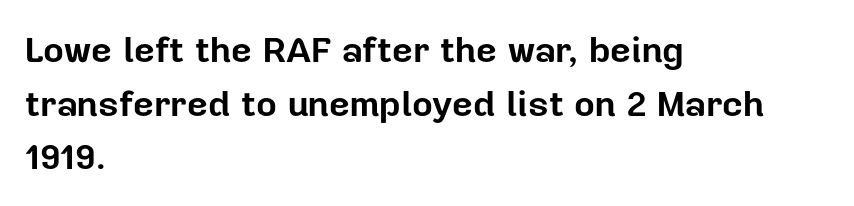
Compared with typical paragraphs, the rows here are spaced about the same. It's the straight-up-and-down kind of type. Each letter's strokes conclude bluntly, with no projecting serifs. Inter-character spacing is left at the font's built-in metrics.
